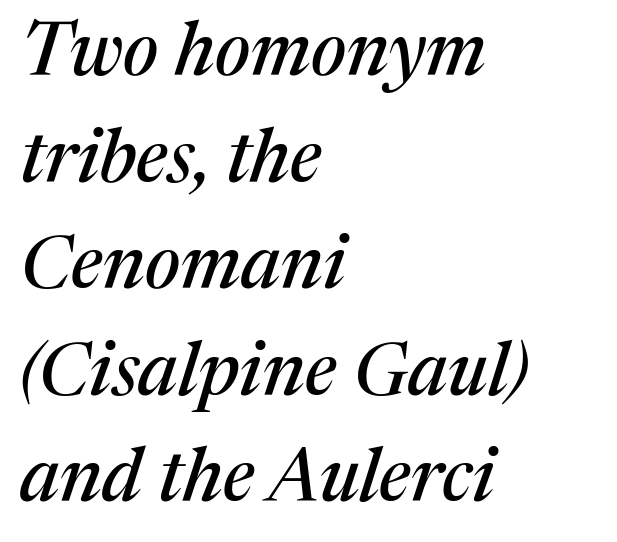
{"serif": "yes", "italic": "yes", "lean": "right", "slant_degrees": 17, "width": "normal", "stroke_contrast": "medium", "x_height": "medium", "monospaced": "no", "underline": "no", "align": "left", "line_spacing": "normal", "line_spacing_ratio": 1.44, "letter_spacing": "normal", "letter_spacing_em": 0.0, "glyph_px": 74}
